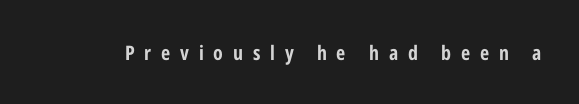
Q: Is the text bold? A: Yes.
Q: Is the text italic (slanted)? A: No, it is upright.
Q: Is the text underlined? A: No.
Q: Is the spacing between letters normal or unusually wide? A: Unusually wide.
